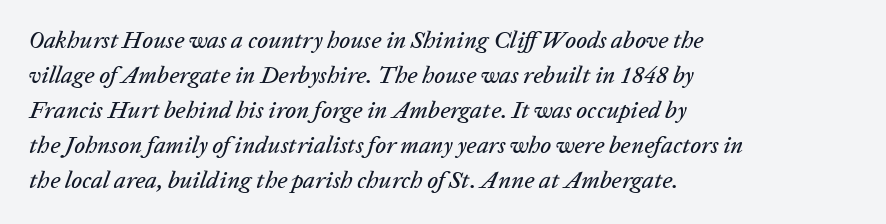
{"italic": "yes", "lean": "right", "slant_degrees": 20, "underline": "no", "align": "left", "line_spacing": "normal", "line_spacing_ratio": 1.46, "letter_spacing": "normal", "letter_spacing_em": 0.0, "glyph_px": 24}
